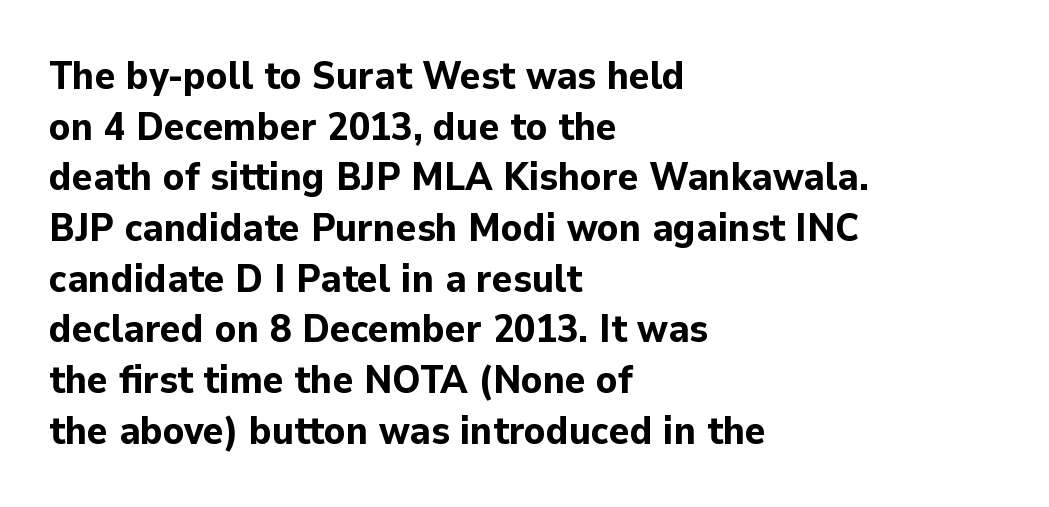
Bold? Absolutely — the strokes are thick and heavy. The designer left line spacing at the default. Looks like regular typesetting: each glyph gets only the width it needs. You could call the tracking neutral — neither tight nor loose.
